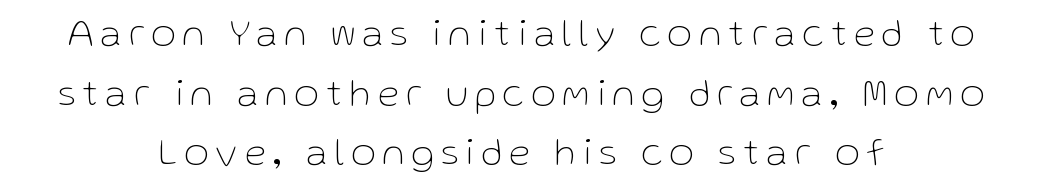
The typesetter chose a symmetrical, centered arrangement here. Rows of type keep a routine distance in the vertical direction. I'd call this a sans setting — the letters go barefoot. The gaps between neighbouring characters are conspicuously large.
